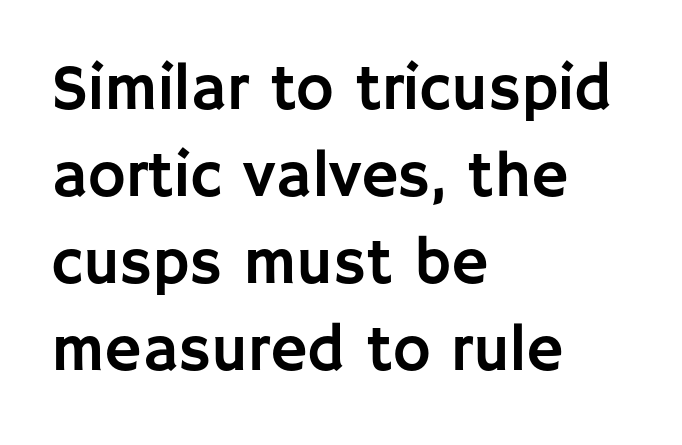
The image shows 64 px sans-serif type, upright; set left-aligned, normal line spacing (1.36x), normal letter spacing, not underlined; low stroke contrast and a large x-height.
